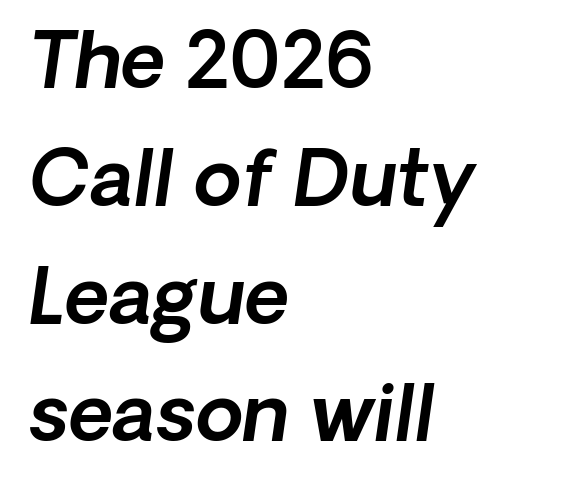
Q: Is the text italic (slanted)? A: Yes, it leans right by about 8 degrees.
Q: Is the text underlined? A: No.
Q: How is the paragraph aligned? A: Left-aligned.
Q: Is the spacing between letters normal or unusually wide? A: Normal.
Q: Is the spacing between lines tight, normal or loose? A: Normal.
Q: Width (condensed, normal, or wide)? A: Normal.
Q: x-height? A: Medium.
Q: Monospaced? A: No.
